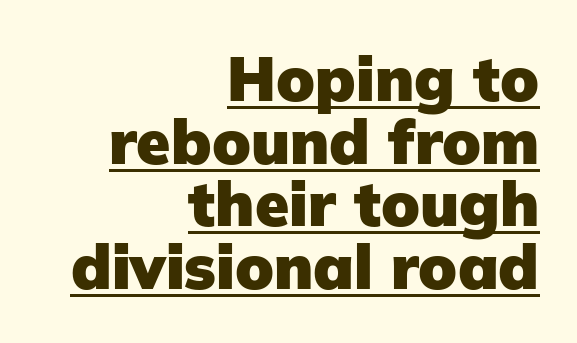
The image shows 62 px heavy sans-serif type, upright; set right-aligned, tight line spacing (1.01x), normal letter spacing, underlined; low stroke contrast and a medium x-height.
